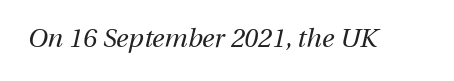
{"italic": "yes", "lean": "right", "slant_degrees": 13, "bold": "no", "underline": "no", "letter_spacing": "normal", "letter_spacing_em": 0.0, "glyph_px": 26}
